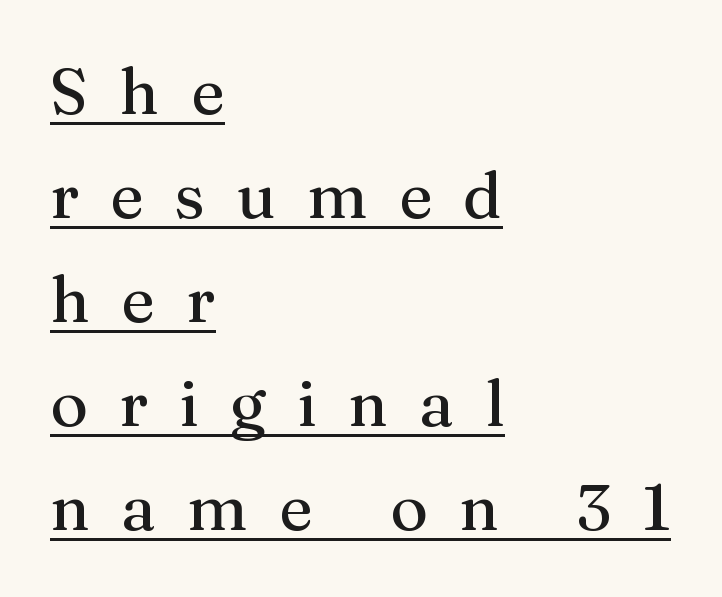
Vertical spacing — default. The typesetter chose a ragged-right arrangement here. Varying glyph widths throughout — classic text-font behaviour. Spacing between characters has been opened up far beyond the box default. Rendered with straight, roman letterforms. Serifs: yes, visible at the terminals of the letterforms.
